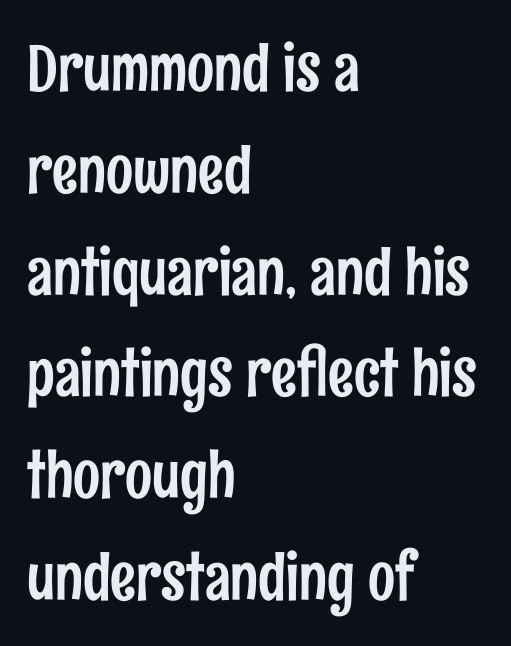
Vertical spacing — default. Underlining? Definitely not there. Nothing unusual about the tracking: characters are spaced as the font intends. Nothing sits at the stroke ends, so this counts as sans-serif. Rendered with straight, roman letterforms. Character widths vary here, with narrow letters taking less room than wide ones.
